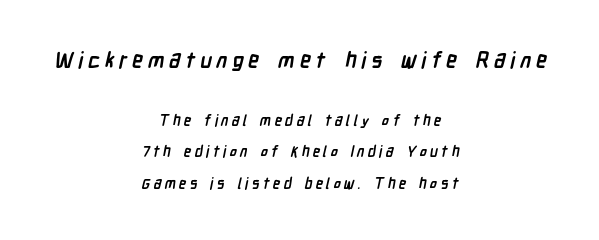
{"bold": "yes", "underline": "no", "align": "center", "line_spacing": "loose", "line_spacing_ratio": 2.1, "letter_spacing": "wide", "letter_spacing_em": 0.21, "larger_block": "first", "size_ratio": 1.47, "glyph_px": 22}
